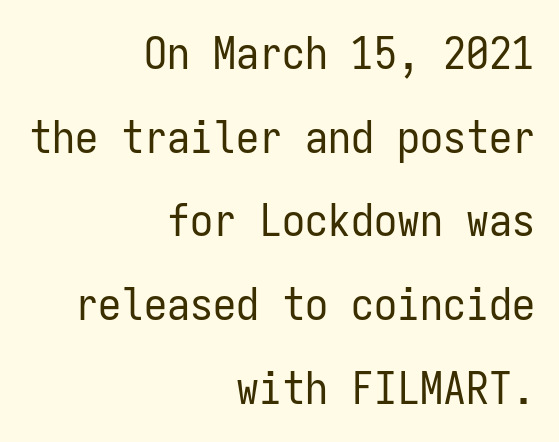
Quick note: underline off. The letters sit at their default tracking, neither squeezed nor spread. Is the type heavy? It reads as light-to-regular instead. Caption: multi-line text, flush right, ragged left. Serifs: no, the terminals of the letterforms are clean.
